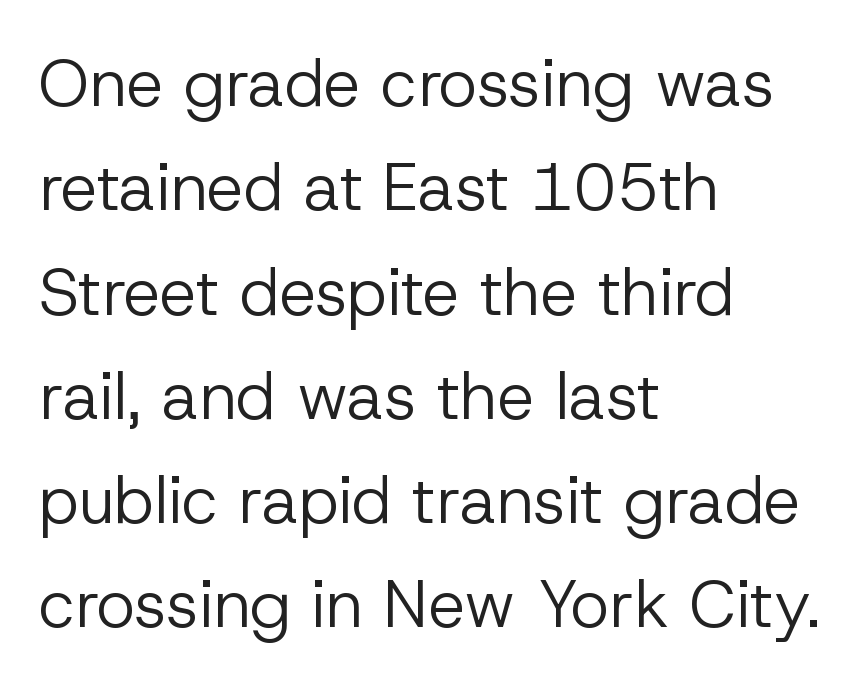
{"serif": "no", "italic": "no", "bold": "no", "weight": "regular", "width": "normal", "stroke_contrast": "low", "x_height": "medium", "monospaced": "no", "underline": "no", "align": "left", "line_spacing": "normal", "line_spacing_ratio": 1.58, "letter_spacing": "normal", "letter_spacing_em": 0.0, "glyph_px": 66}
